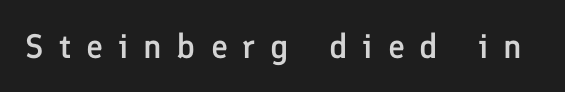
Q: Is the text bold? A: Semi-bold.
Q: Is the text italic (slanted)? A: No, it is upright.
Q: Is the typeface a serif or a sans-serif typeface? A: Sans-serif.
Q: Is the text underlined? A: No.
Q: Is the spacing between letters normal or unusually wide? A: Unusually wide.
Q: Width (condensed, normal, or wide)? A: Normal.
Q: Stroke contrast? A: Low.
Q: x-height? A: Medium.
Q: Monospaced? A: No.
